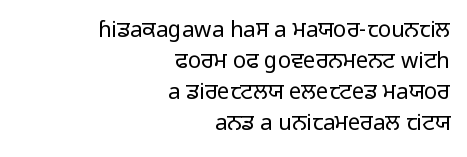
The block of text has a typical density, with ordinary space between rows. The typesetting does not lean heavy: it is not bold. Honestly, there is no underline to notice here at all. Here the glyphs are tracked normally, forming tight word shapes. This is the regular roman posture of the typeface. The paragraph has a hard right edge and a soft left edge.
